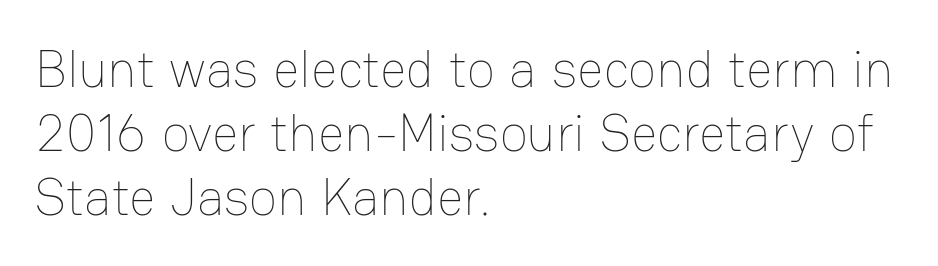
The image shows 52 px thin type, upright; set left-aligned, line spacing 1.23x, normal letter spacing, not underlined; low stroke contrast and a medium x-height.
